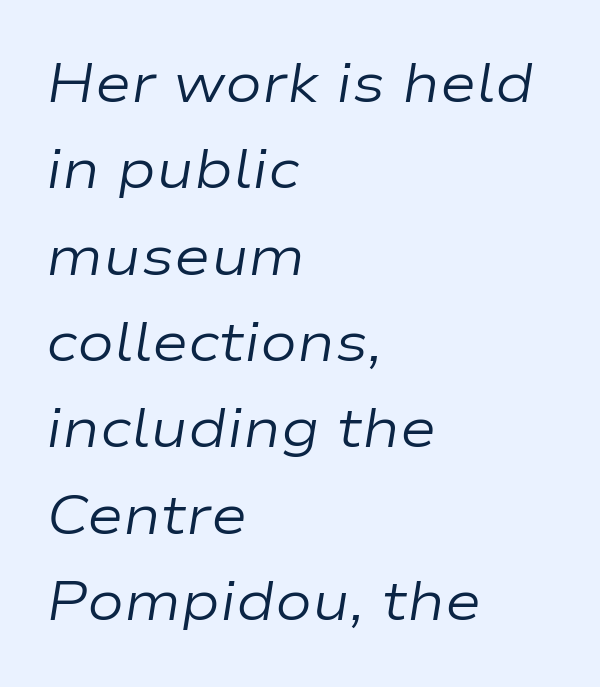
Q: Is the text bold? A: No.
Q: Is the text italic (slanted)? A: Yes, it leans right by about 9 degrees.
Q: Is the text underlined? A: No.
Q: How is the paragraph aligned? A: Left-aligned.
Q: Is the spacing between letters normal or unusually wide? A: Normal.
Q: Is the spacing between lines tight, normal or loose? A: Normal.
Q: Width (condensed, normal, or wide)? A: Wide.
Q: Stroke contrast? A: Low.
Q: x-height? A: Medium.
Q: Monospaced? A: No.
